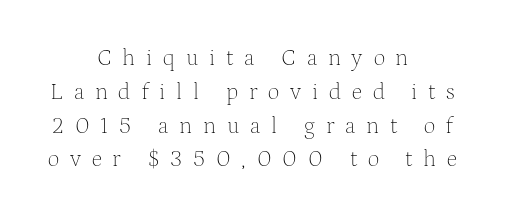
The image shows 23 px text type, upright; set centered, normal line spacing (1.47x), unusually wide letter spacing (+0.47 em), not underlined.
